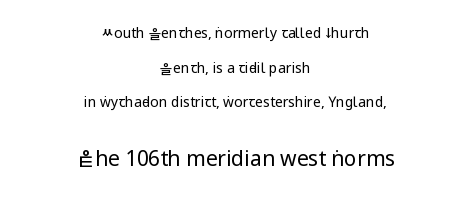
The image shows 21 px text type, upright; set centered, loose line spacing (2.47x), normal letter spacing, not underlined; the second (bottom) block is 1.5x larger.
